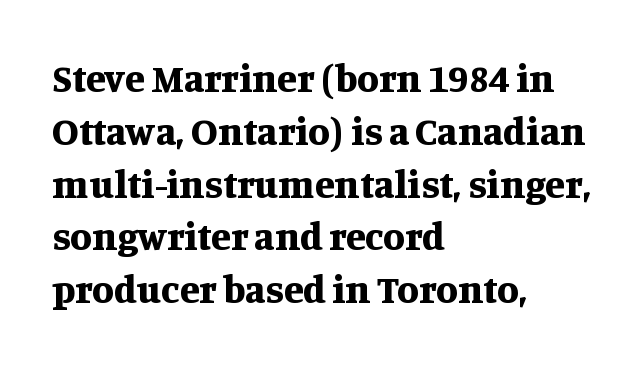
The image shows 40 px bold serif type, upright; set left-aligned, normal line spacing (1.32x), normal letter spacing, not underlined; medium stroke contrast and a large x-height.
